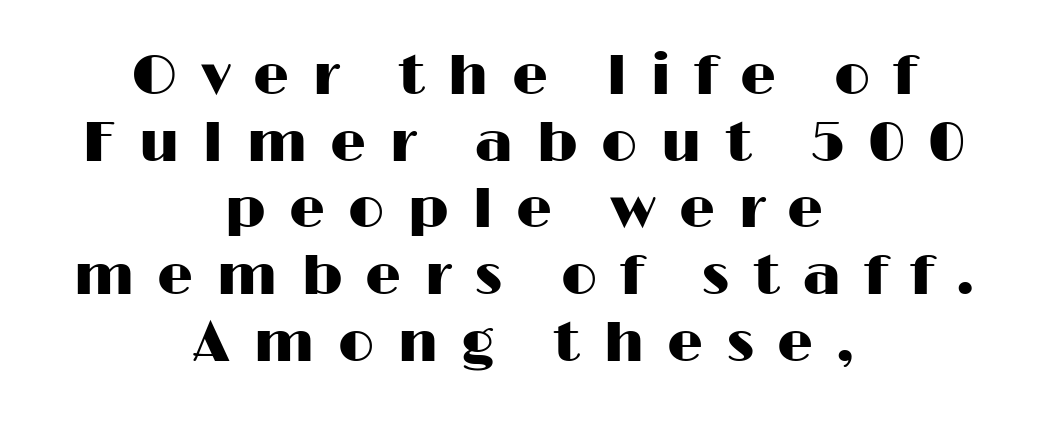
The image shows 57 px wide sans-serif type, upright; set centered, line spacing 1.17x, unusually wide letter spacing (+0.4 em), not underlined; high stroke contrast and a medium x-height.
